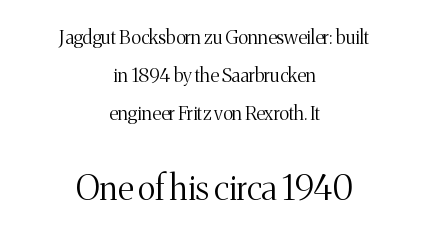
{"serif": "yes", "italic": "no", "bold": "no", "weight": "light", "width": "normal", "stroke_contrast": "medium", "x_height": "medium", "monospaced": "no", "underline": "no", "align": "center", "line_spacing": "loose", "line_spacing_ratio": 1.99, "letter_spacing": "normal", "letter_spacing_em": 0.0, "larger_block": "second", "size_ratio": 1.79, "glyph_px": 34}
